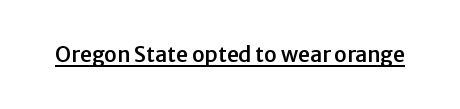
{"italic": "no", "underline": "yes", "letter_spacing": "normal", "letter_spacing_em": 0.0, "glyph_px": 21}
